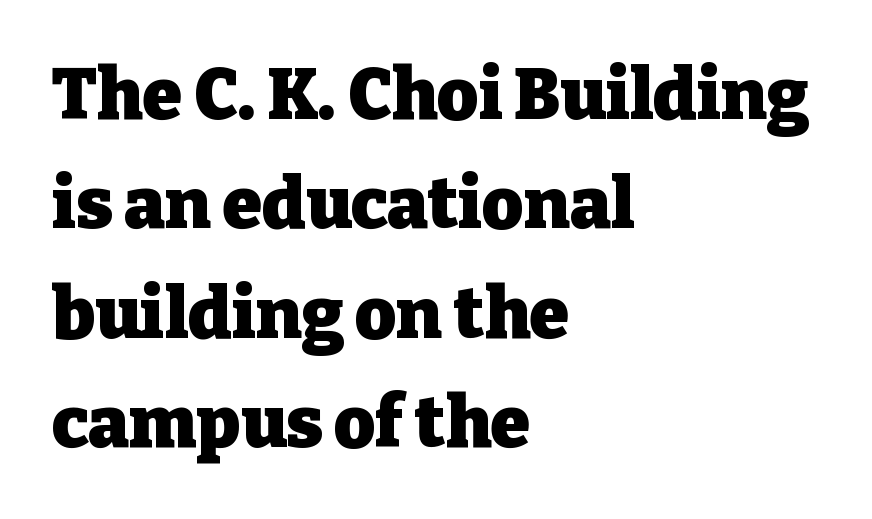
This is serif lettering, the kind often seen in printed books. Ordinary non-slanted type is in use. Students, this is bold: see how much ink each stroke carries. This rendering uses left alignment, leaving the right contour irregular.
